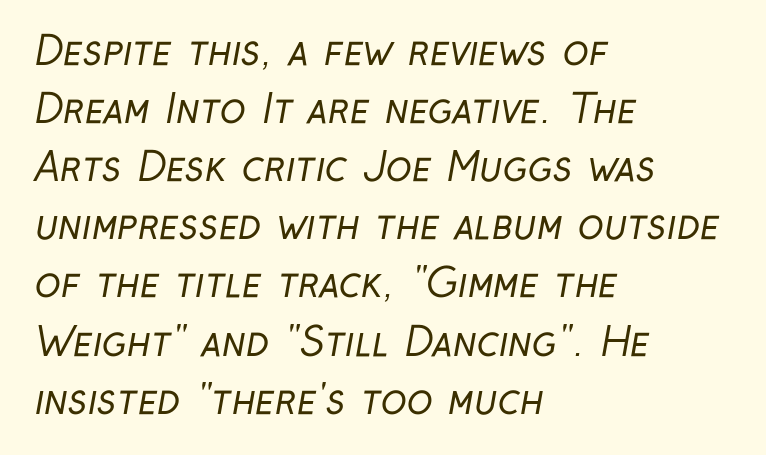
Are there feet on the stems? There aren't — it's a sans. The paragraph has a hard left edge and a soft right edge. Note the varied advance widths — an 'i' is clearly narrower than an 'm'. Reading down the column, the eye jumps a familiar distance to each next line.
